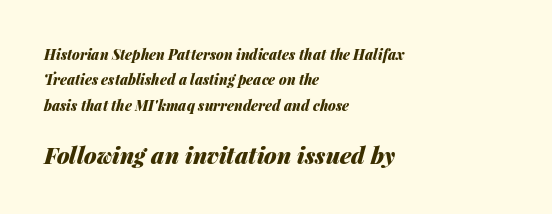
The image shows 23 px bold type, italic (leaning right); set left-aligned, line spacing 1.82x, normal letter spacing, not underlined; the second (bottom) block is 1.64x larger.
